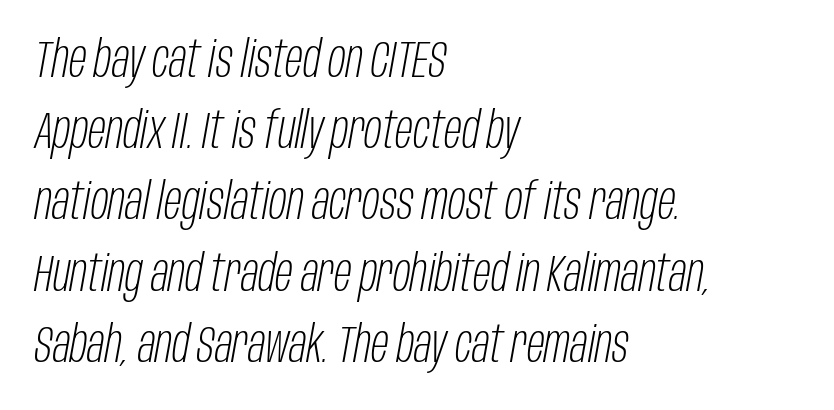
The image shows 52 px light, condensed type, italic (leaning right); set left-aligned, normal line spacing (1.37x), normal letter spacing, not underlined; low stroke contrast and a large x-height.
